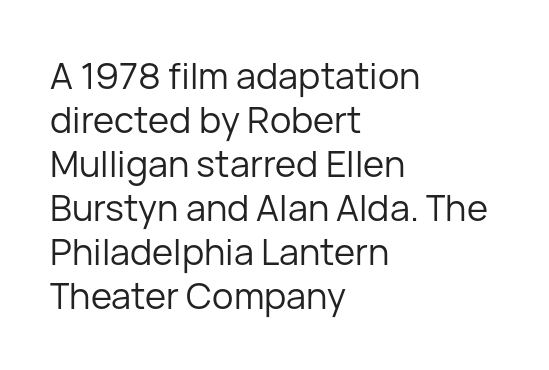
The image shows 36 px regular-weight sans-serif type, upright; set left-aligned, line spacing 1.22x, normal letter spacing, not underlined; low stroke contrast and a medium x-height.
